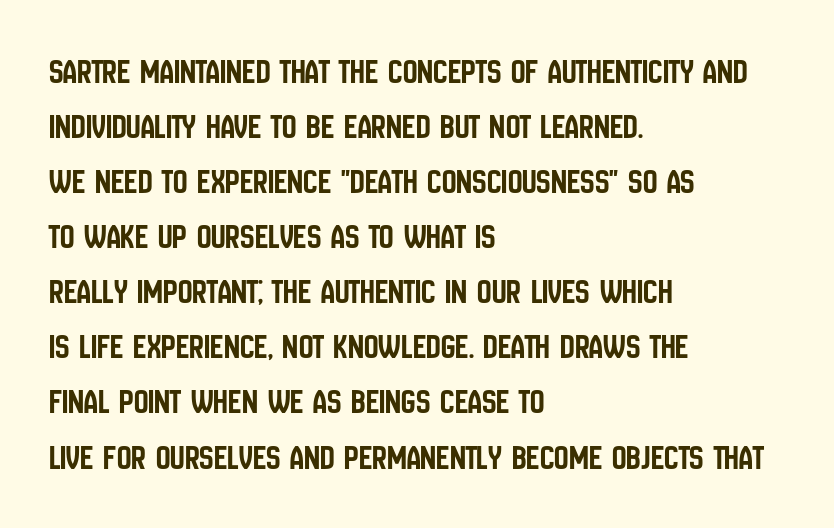
The image shows 36 px condensed sans-serif type, upright; set left-aligned, normal line spacing (1.53x), normal letter spacing, not underlined; low stroke contrast and a large x-height.
